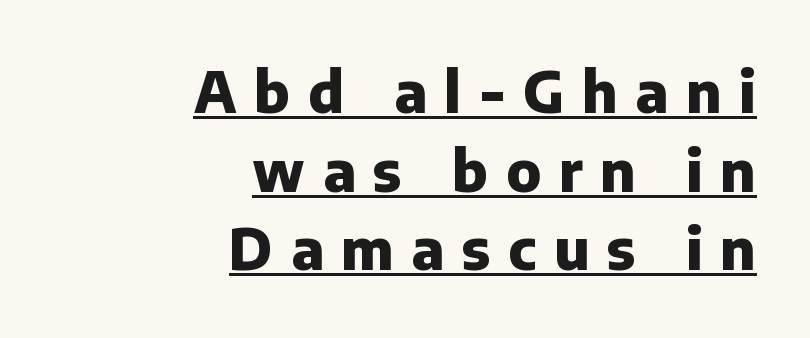
{"serif": "no", "italic": "no", "bold": "yes", "weight": "heavy", "width": "normal", "stroke_contrast": "low", "x_height": "medium", "monospaced": "no", "underline": "yes", "align": "right", "line_spacing": "normal", "line_spacing_ratio": 1.38, "letter_spacing": "wide", "letter_spacing_em": 0.31, "glyph_px": 57}
